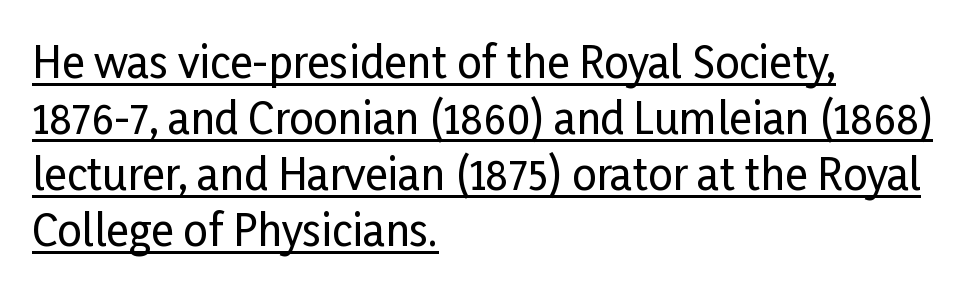
The image shows 43 px condensed sans-serif type, upright; set left-aligned, normal line spacing (1.3x), normal letter spacing, underlined; low stroke contrast and a medium x-height.
